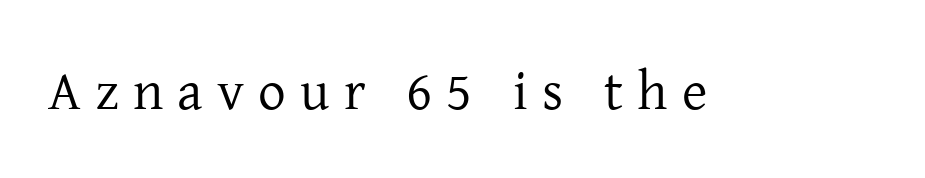
Q: Is the text bold? A: No.
Q: Is the text italic (slanted)? A: No, it is upright.
Q: Is the typeface a serif or a sans-serif typeface? A: Serif.
Q: Is the text underlined? A: No.
Q: Is the spacing between letters normal or unusually wide? A: Unusually wide.
Q: Width (condensed, normal, or wide)? A: Normal.
Q: Stroke contrast? A: Low.
Q: x-height? A: Medium.
Q: Monospaced? A: No.
